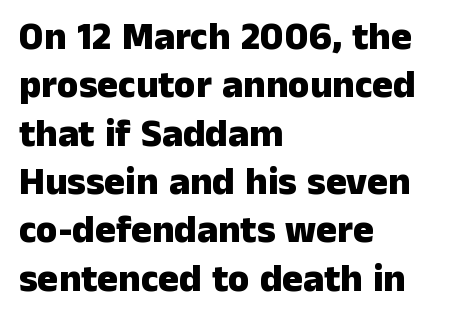
Q: Is the text bold? A: Yes.
Q: Is the text italic (slanted)? A: No, it is upright.
Q: Is the typeface a serif or a sans-serif typeface? A: Sans-serif.
Q: Is the text underlined? A: No.
Q: How is the paragraph aligned? A: Left-aligned.
Q: Is the spacing between letters normal or unusually wide? A: Normal.
Q: Width (condensed, normal, or wide)? A: Normal.
Q: Stroke contrast? A: Low.
Q: x-height? A: Medium.
Q: Monospaced? A: No.
